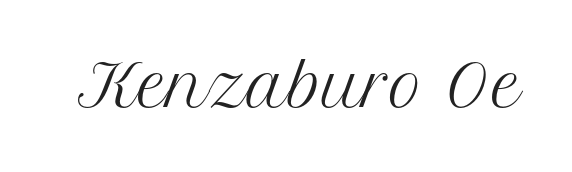
The image shows 57 px regular-weight serif type; set normal letter spacing, not underlined; medium stroke contrast and a medium x-height.
